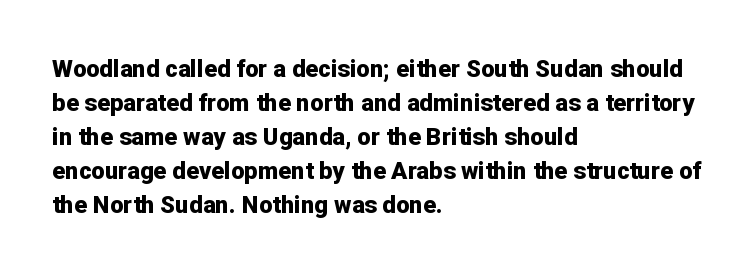
Q: Is the text bold? A: Yes.
Q: Is the text italic (slanted)? A: No, it is upright.
Q: Is the text underlined? A: No.
Q: How is the paragraph aligned? A: Left-aligned.
Q: Is the spacing between letters normal or unusually wide? A: Normal.
Q: Is the spacing between lines tight, normal or loose? A: Normal.
